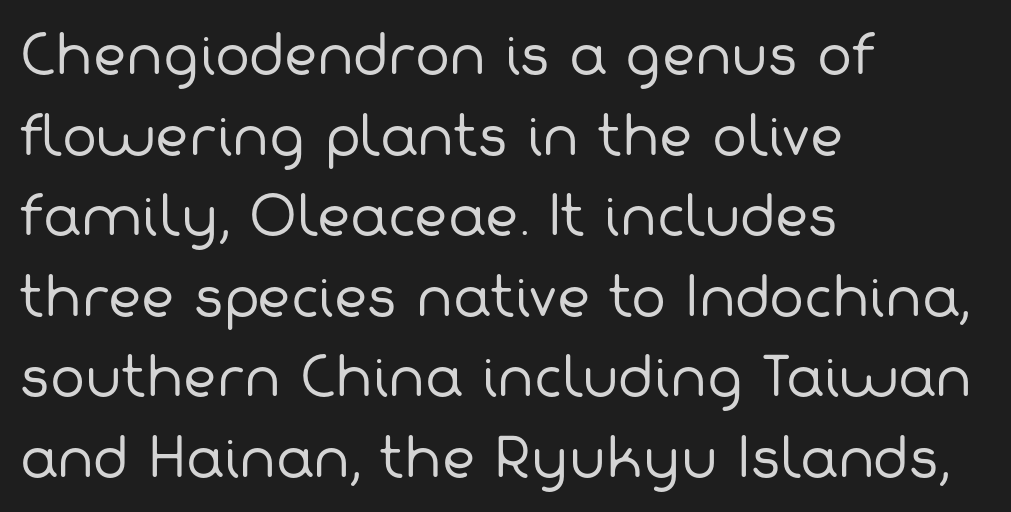
One-word summary of the alignment: left. Stroke terminals: plain, sans-serif. The glyphs are unaccompanied by any horizontal stroke below them. Compared with a typical body face, this is equally light or lighter still. You could call the tracking neutral — neither tight nor loose. You could not count columns in this text — the font is proportionally spaced.
